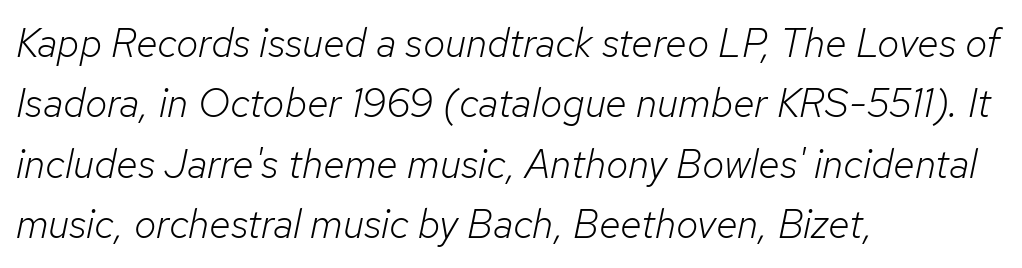
The image shows 40 px light type, italic (leaning right); set left-aligned, normal line spacing (1.51x), normal letter spacing, not underlined; low stroke contrast and a medium x-height.
